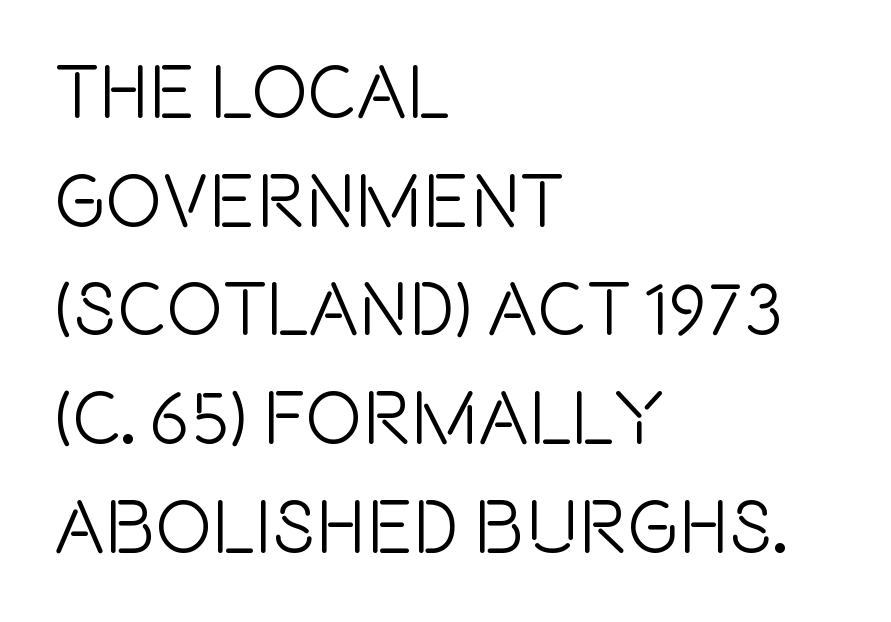
The image shows 76 px condensed sans-serif type, upright; set left-aligned, normal line spacing (1.43x), normal letter spacing, not underlined; a large x-height.
